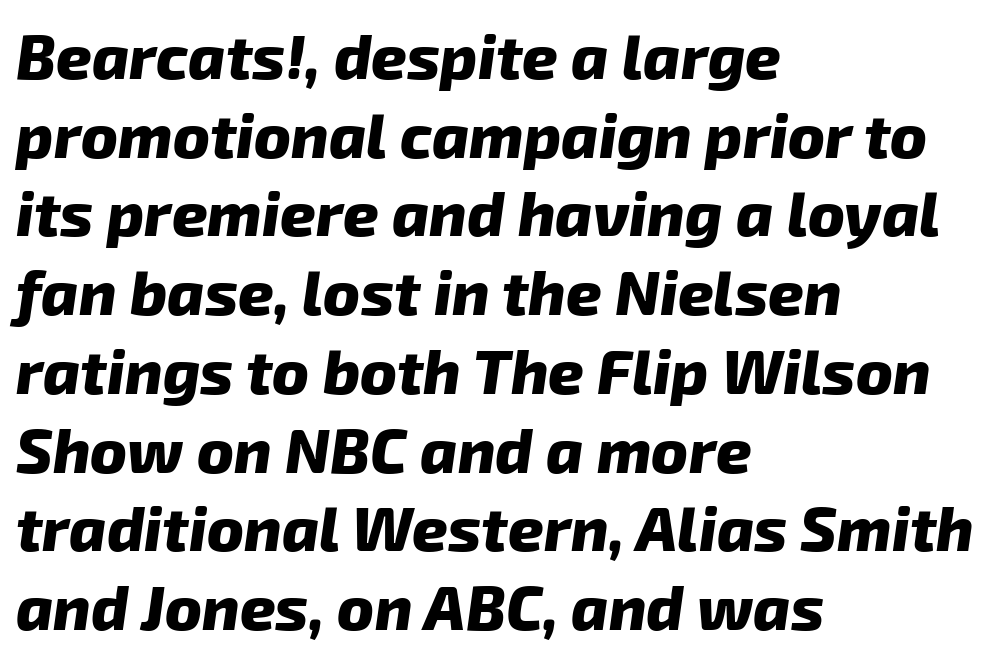
The image shows 62 px heavy sans-serif type; set left-aligned, normal line spacing (1.27x), normal letter spacing, not underlined; low stroke contrast and a medium x-height.
